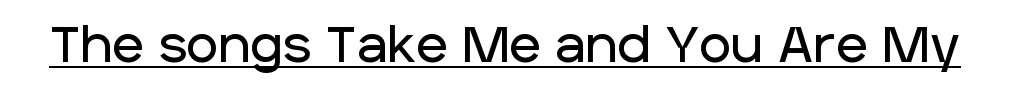
Is this a sans? Yes — the strokes have no serifs. The letters advance in unequal steps, a hallmark of proportional type. This sample uses plain, unmodified letter spacing. Underline: present. The type sits square on the baseline with zero lean.
